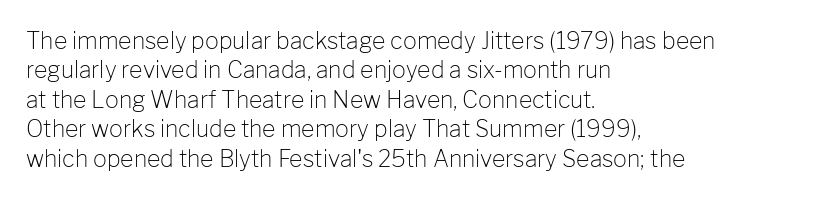
It's the straight-up-and-down kind of type. The face used here is rendered with its standard letterfit. The setting favours the left margin, as ordinary paragraphs usually do. This is not heavy type; no bold has been used. Interline gaps are of average width in this sample.
